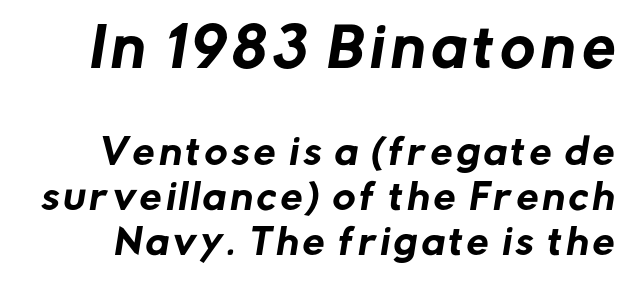
The image shows 53 px sans-serif type; set normal line spacing (1.28x), not underlined; the first (top) block is 1.51x larger; low stroke contrast and a medium x-height.
